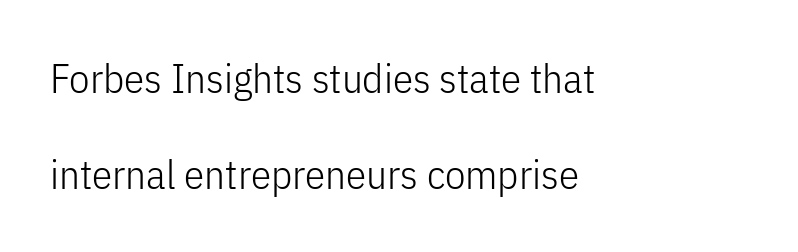
The letters stand straight up with perfectly vertical stems. The rendering uses natural spacing where letterforms have individual widths. Does the type have serifs? No, each stem ends abruptly. The lines are quadded left. You could fit nearly another row in the gap between these rows. These glyphs show unthickened strokes, regular width or finer.
